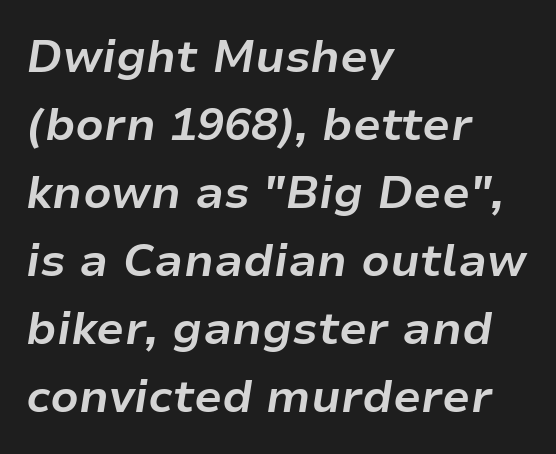
Q: Is the text bold? A: Yes.
Q: Is the text italic (slanted)? A: Yes, it leans right by about 9 degrees.
Q: Is the text underlined? A: No.
Q: How is the paragraph aligned? A: Left-aligned.
Q: Is the spacing between letters normal or unusually wide? A: Normal.
Q: Is the spacing between lines tight, normal or loose? A: Normal.
Q: Width (condensed, normal, or wide)? A: Normal.
Q: Stroke contrast? A: Low.
Q: x-height? A: Medium.
Q: Monospaced? A: No.
